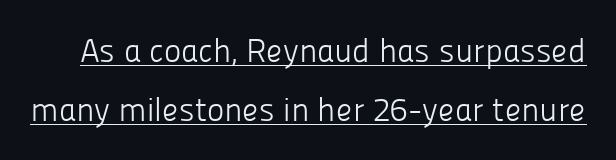
Q: Is the text bold? A: No.
Q: Is the text italic (slanted)? A: No, it is upright.
Q: Is the typeface a serif or a sans-serif typeface? A: Sans-serif.
Q: Is the text underlined? A: Yes.
Q: Is the spacing between letters normal or unusually wide? A: Normal.
Q: Width (condensed, normal, or wide)? A: Normal.
Q: Stroke contrast? A: Low.
Q: x-height? A: Medium.
Q: Monospaced? A: No.
